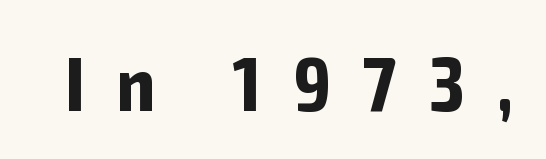
The image shows 77 px bold, condensed sans-serif type, upright; set unusually wide letter spacing (+0.42 em), not underlined; low stroke contrast and a medium x-height.
